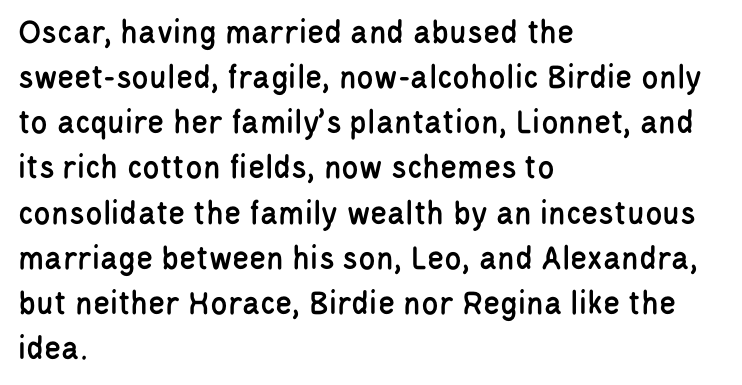
If you drew a ruler down the left edge, every line would touch it. Stroke terminals: plain, sans-serif. Think of a printed novel: that variable character pitch is what you see here. The tracking reads as untouched default to a designer's eye. Successive baselines arrive at the customary interval. The specimen reads as upright at a glance.
